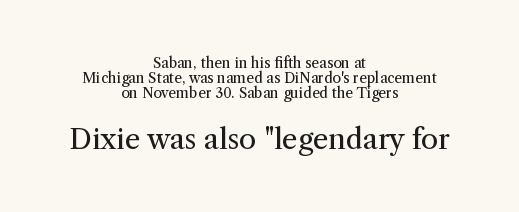
Q: Is the text bold? A: No.
Q: Is the text italic (slanted)? A: No, it is upright.
Q: Is the typeface a serif or a sans-serif typeface? A: Serif.
Q: Is the text underlined? A: No.
Q: How is the paragraph aligned? A: Centered.
Q: Is the spacing between letters normal or unusually wide? A: Normal.
Q: Is the spacing between lines tight, normal or loose? A: Tight.
Q: Which block of text is set in a larger size, the first (top) or the second (bottom)? A: The second (bottom) one.
Q: Width (condensed, normal, or wide)? A: Normal.
Q: Stroke contrast? A: Medium.
Q: x-height? A: Medium.
Q: Monospaced? A: No.
